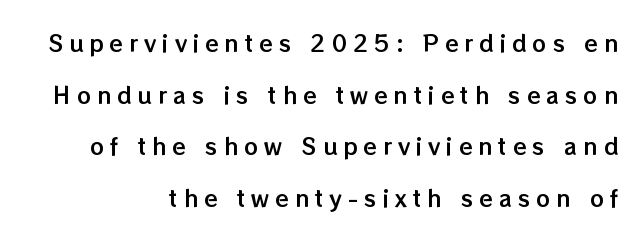
The glyphs are unaccompanied by any horizontal stroke below them. Where is the straight margin? On the right. Reading down the column, the eye jumps a long way to each next line. Letter spacing: wide. These lines were composed using upright roman letters.
